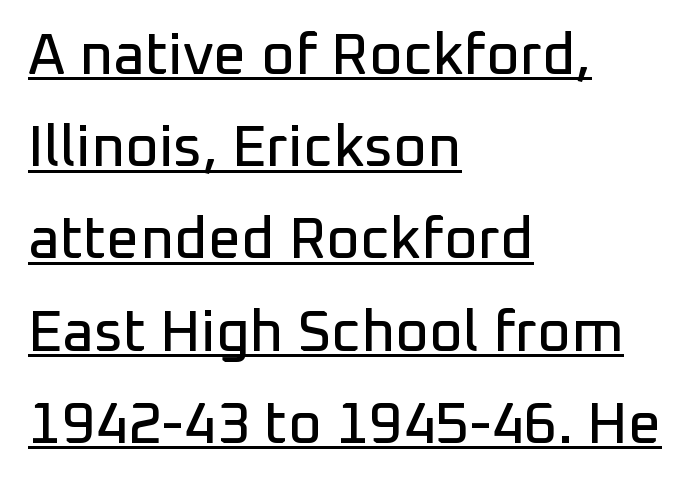
The image shows 58 px sans-serif type, upright; set left-aligned, normal line spacing (1.59x), normal letter spacing, underlined; low stroke contrast and a medium x-height.
